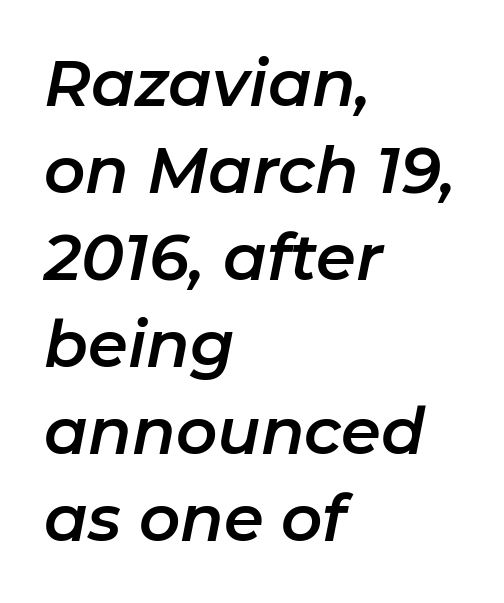
{"italic": "yes", "lean": "right", "slant_degrees": 11, "width": "normal", "stroke_contrast": "low", "x_height": "medium", "monospaced": "no", "underline": "no", "align": "left", "line_spacing": "normal", "line_spacing_ratio": 1.36, "letter_spacing": "normal", "letter_spacing_em": 0.0, "glyph_px": 64}
